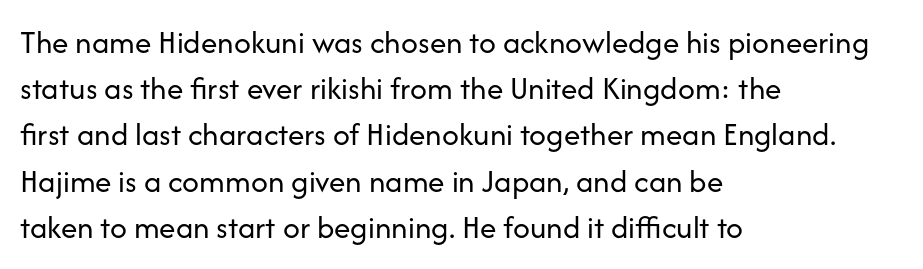
Where is the straight margin? On the left. A typesetter would call this zero additional tracking. How would I describe the line gaps? Plain and ordinary. Vertical strokes here are truly vertical. Stem width sits at or under what a default text font uses. A typesetter would call this proportional, since set widths differ per character.
